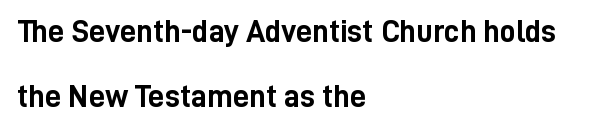
The image shows 32 px semibold, condensed sans-serif type, upright; set left-aligned, loose line spacing (2.04x), normal letter spacing, not underlined; low stroke contrast and a medium x-height.
